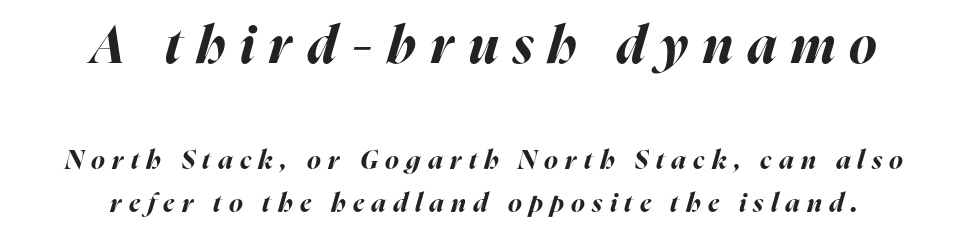
{"italic": "yes", "lean": "right", "slant_degrees": 16, "bold": "yes", "weight": "bold", "width": "normal", "stroke_contrast": "high", "x_height": "medium", "monospaced": "no", "underline": "no", "align": "center", "line_spacing": "normal", "line_spacing_ratio": 1.64, "letter_spacing": "wide", "letter_spacing_em": 0.28, "larger_block": "first", "size_ratio": 2.0, "glyph_px": 52}
